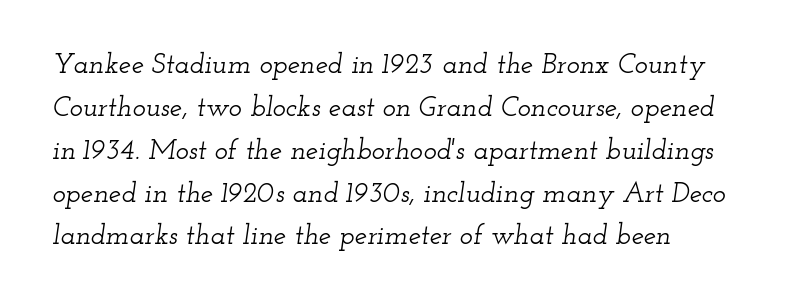
{"serif": "yes", "italic": "yes", "lean": "right", "slant_degrees": 12, "width": "wide", "stroke_contrast": "low", "x_height": "small", "monospaced": "no", "underline": "no", "align": "left", "line_spacing": "normal", "line_spacing_ratio": 1.53, "letter_spacing": "normal", "letter_spacing_em": 0.0, "glyph_px": 28}
